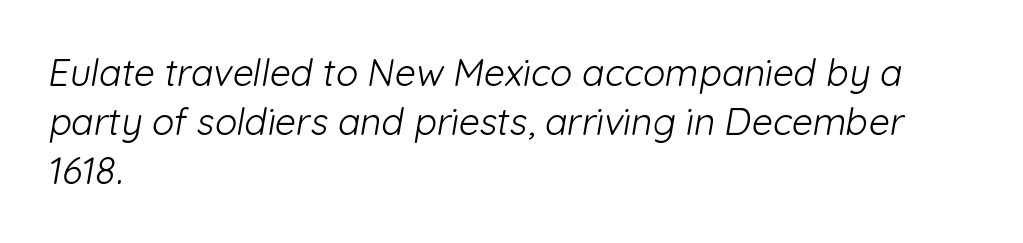
Q: Is the text bold? A: No.
Q: Is the typeface a serif or a sans-serif typeface? A: Sans-serif.
Q: Is the text underlined? A: No.
Q: How is the paragraph aligned? A: Left-aligned.
Q: Is the spacing between letters normal or unusually wide? A: Normal.
Q: Is the spacing between lines tight, normal or loose? A: Normal.
Q: Width (condensed, normal, or wide)? A: Normal.
Q: Stroke contrast? A: Low.
Q: x-height? A: Medium.
Q: Monospaced? A: No.
